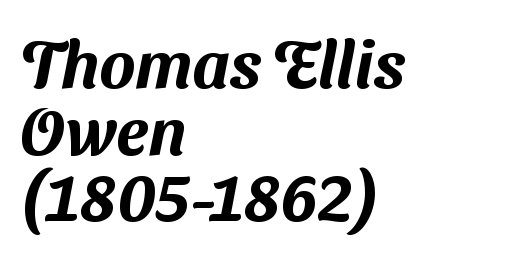
Bare-footed words on every line. Varying glyph widths throughout — classic text-font behaviour. Short and long lines alike share a common starting point at left. You could call the tracking neutral — neither tight nor loose. Unlike a traditional serif, this face leaves its strokes unadorned.
